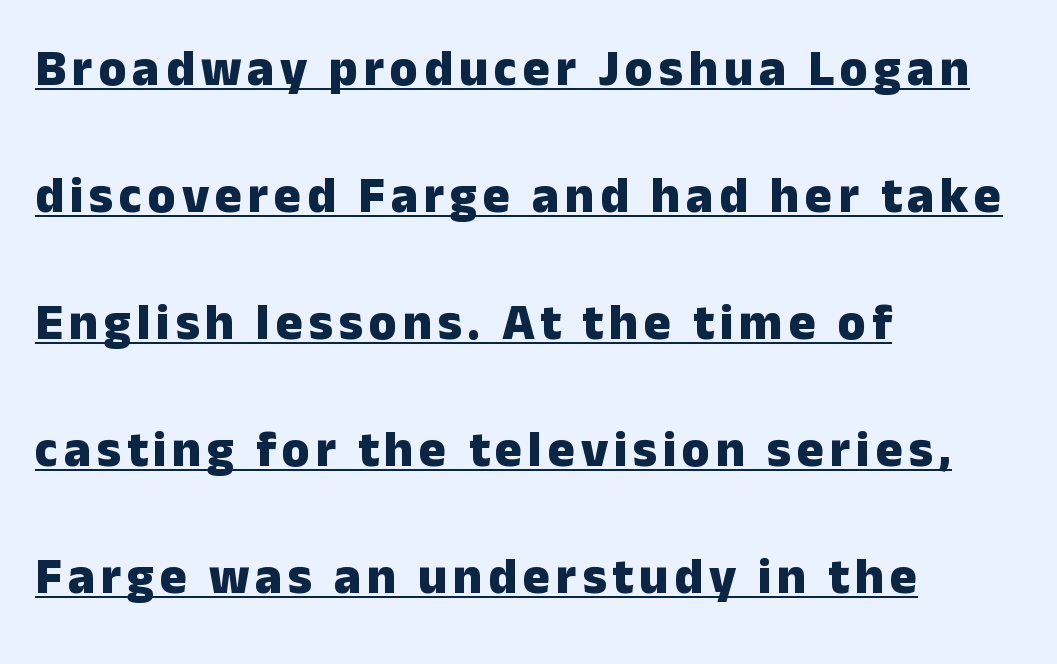
The image shows 51 px heavy sans-serif type, upright; set left-aligned, loose line spacing (2.49x), underlined; low stroke contrast and a medium x-height.
